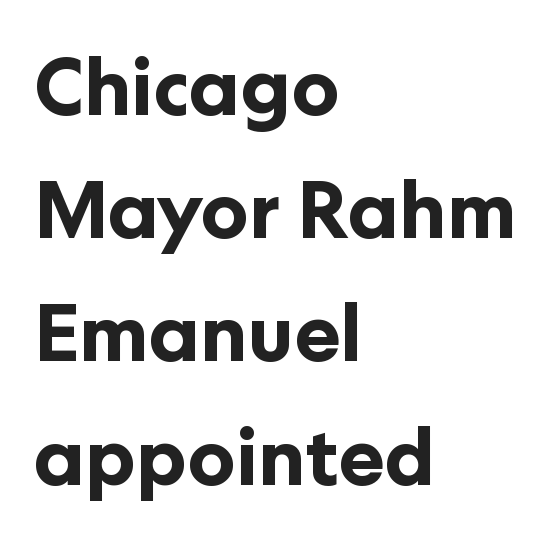
{"serif": "no", "italic": "no", "bold": "yes", "weight": "bold", "width": "normal", "stroke_contrast": "low", "x_height": "medium", "monospaced": "no", "underline": "no", "align": "left", "line_spacing": "normal", "line_spacing_ratio": 1.58, "letter_spacing": "normal", "letter_spacing_em": 0.0, "glyph_px": 78}
